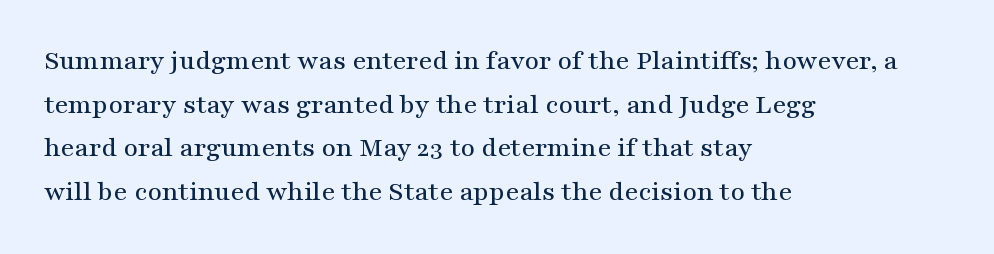
{"serif": "yes", "italic": "no", "width": "wide", "stroke_contrast": "medium", "x_height": "medium", "monospaced": "no", "underline": "no", "align": "left", "line_spacing": "normal", "line_spacing_ratio": 1.56, "letter_spacing": "normal", "letter_spacing_em": 0.0, "glyph_px": 28}
